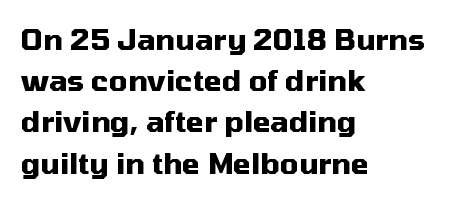
Q: Is the text bold? A: Yes.
Q: Is the text italic (slanted)? A: No, it is upright.
Q: Is the typeface a serif or a sans-serif typeface? A: Sans-serif.
Q: Is the text underlined? A: No.
Q: How is the paragraph aligned? A: Left-aligned.
Q: Is the spacing between letters normal or unusually wide? A: Normal.
Q: Is the spacing between lines tight, normal or loose? A: Normal.
Q: Width (condensed, normal, or wide)? A: Normal.
Q: Stroke contrast? A: Medium.
Q: x-height? A: Medium.
Q: Monospaced? A: No.
